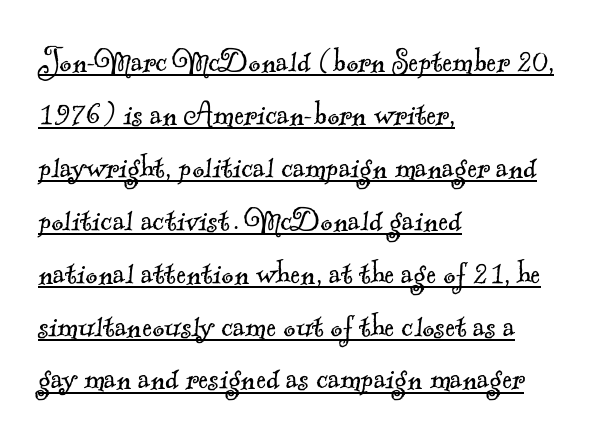
{"serif": "yes", "bold": "no", "weight": "light", "width": "normal", "x_height": "small", "monospaced": "no", "underline": "yes", "align": "left", "line_spacing": "normal", "line_spacing_ratio": 1.43, "letter_spacing": "normal", "letter_spacing_em": 0.0, "glyph_px": 37}
